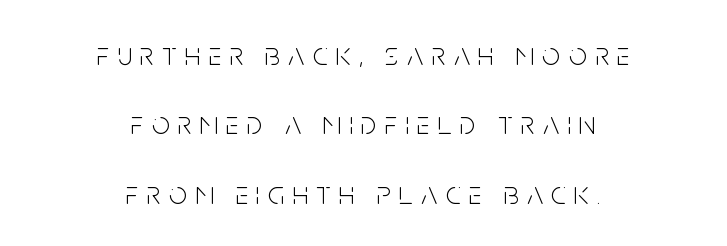
Glyph-to-glyph distance is far greater than everyday printed text. Bold? No — there's no thickening of the strokes. Here the designer chose a conventional face with non-uniform glyph widths. The face used here is a sans, in the tradition of grotesques and geometrics. The whitespace from short lines is split evenly between both sides. Any mark beneath the type? The region is blank.
